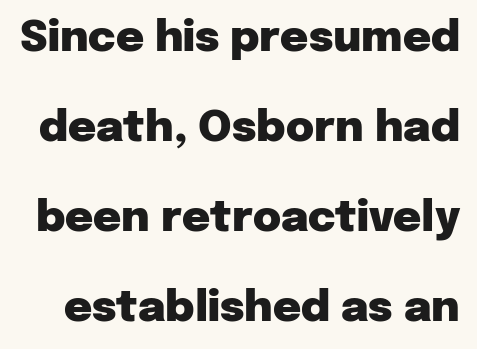
Q: Is the text bold? A: Yes.
Q: Is the text italic (slanted)? A: No, it is upright.
Q: Is the typeface a serif or a sans-serif typeface? A: Sans-serif.
Q: Is the text underlined? A: No.
Q: Is the spacing between letters normal or unusually wide? A: Normal.
Q: Is the spacing between lines tight, normal or loose? A: Loose.
Q: Width (condensed, normal, or wide)? A: Normal.
Q: Stroke contrast? A: Low.
Q: x-height? A: Medium.
Q: Monospaced? A: No.
